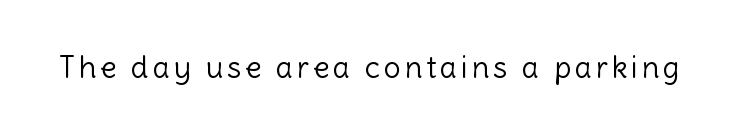
Q: Is the text bold? A: No.
Q: Is the text italic (slanted)? A: No, it is upright.
Q: Is the typeface a serif or a sans-serif typeface? A: Sans-serif.
Q: Is the text underlined? A: No.
Q: Width (condensed, normal, or wide)? A: Normal.
Q: x-height? A: Medium.
Q: Monospaced? A: No.
